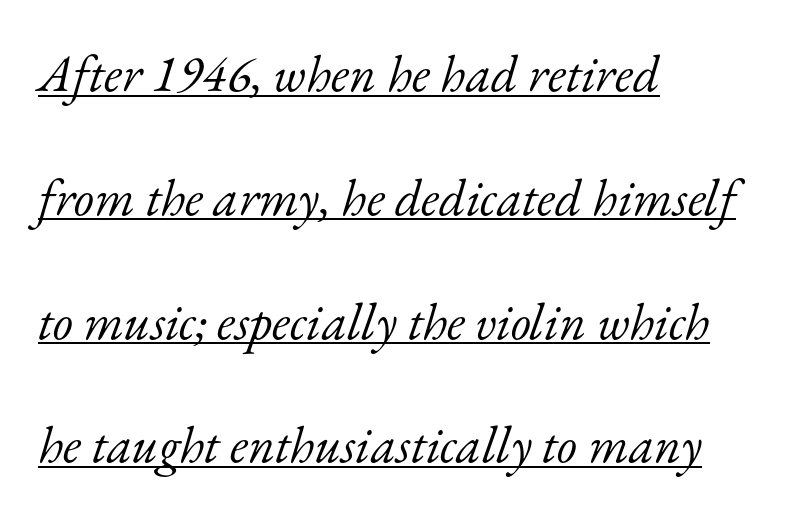
{"serif": "yes", "italic": "yes", "lean": "right", "slant_degrees": 17, "bold": "no", "weight": "light", "width": "normal", "stroke_contrast": "low", "x_height": "small", "monospaced": "no", "underline": "yes", "align": "left", "line_spacing": "loose", "line_spacing_ratio": 2.38, "letter_spacing": "normal", "letter_spacing_em": 0.0, "glyph_px": 52}
